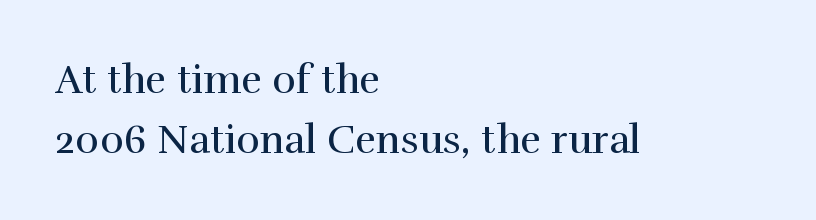
The image shows 40 px regular-weight serif type, upright; set left-aligned, normal line spacing (1.5x), normal letter spacing, not underlined; high stroke contrast and a medium x-height.
